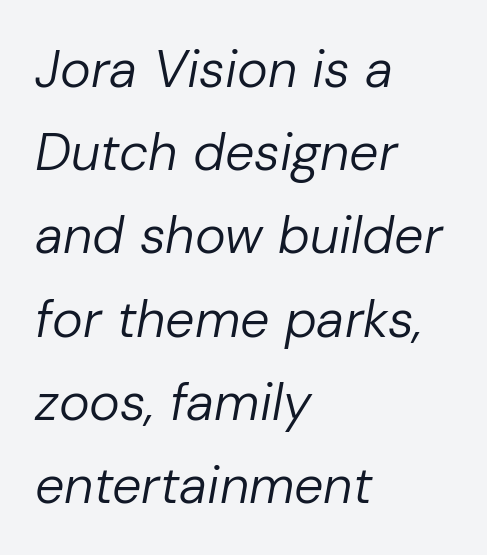
The weight tops out at a normal text grade. A normal amount of white space separates one row of letters from the next. If you drew a line through each stem, it would be angled. Nobody touched the tracking dial on this one.
